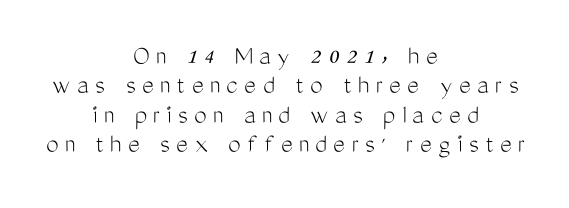
The image shows 28 px light, condensed sans-serif type, upright; set centered, tight line spacing (1.05x), unusually wide letter spacing (+0.23 em), not underlined; medium stroke contrast and a medium x-height.
